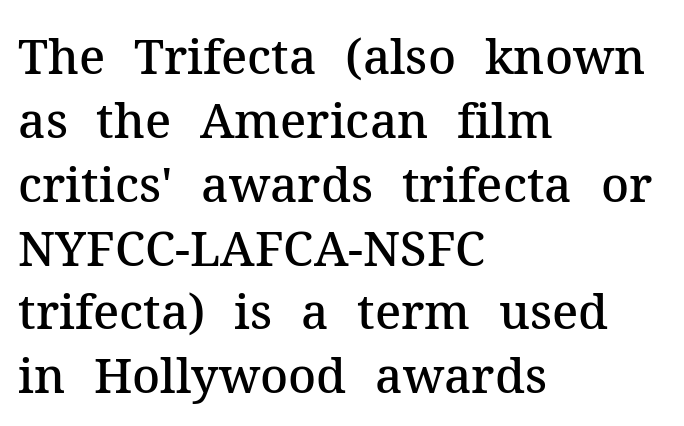
{"serif": "yes", "italic": "no", "bold": "semi", "weight": "semibold", "width": "normal", "stroke_contrast": "medium", "x_height": "medium", "monospaced": "no", "underline": "no", "align": "left", "line_spacing": "normal", "line_spacing_ratio": 1.33, "letter_spacing": "normal", "letter_spacing_em": 0.0, "glyph_px": 48}
